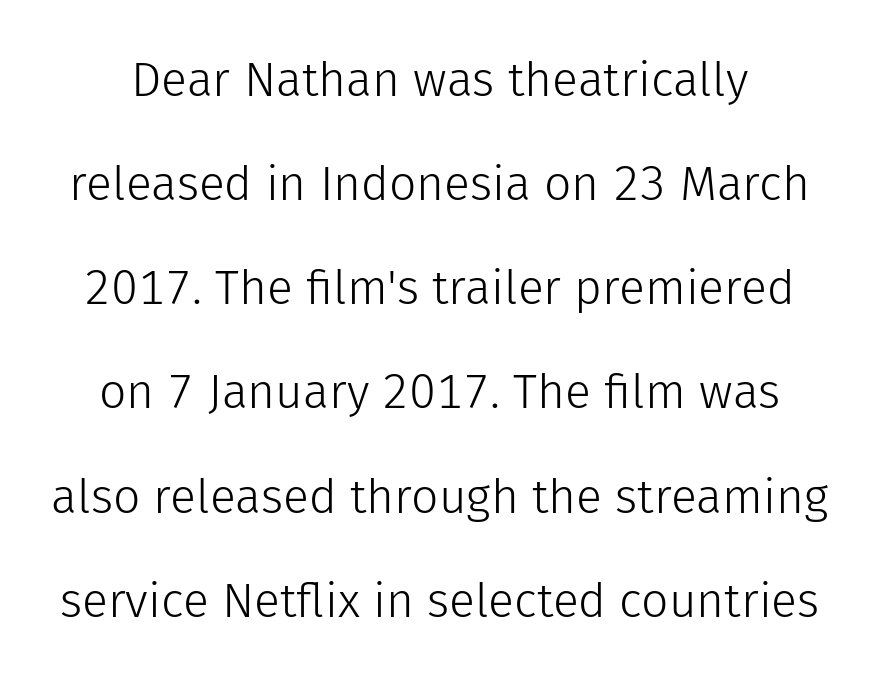
These lines are rendered in a variable-pitch font. I'd call this a sans setting — the letters go barefoot. Nothing unusual about the tracking: characters are spaced as the font intends. Is there any slant? The stems are plumb. Descenders are the only things crossing below the line.
